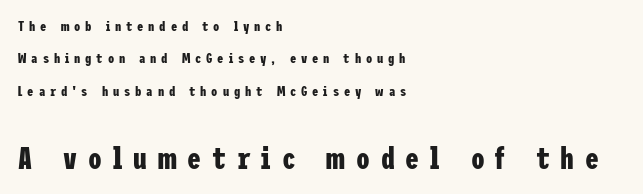
The image shows 31 px bold, condensed sans-serif type, upright; set left-aligned, loose line spacing (2.31x), unusually wide letter spacing (+0.35 em), not underlined; the second (bottom) block is 2.21x larger; low stroke contrast and a medium x-height.
